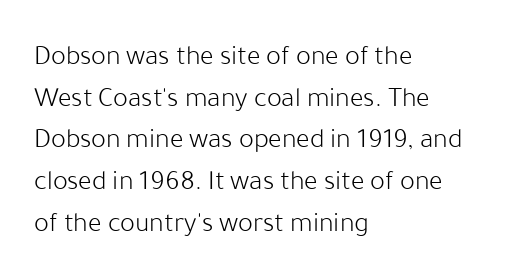
The image shows 28 px light sans-serif type, upright; set left-aligned, normal line spacing (1.49x), normal letter spacing, not underlined; low stroke contrast and a medium x-height.
